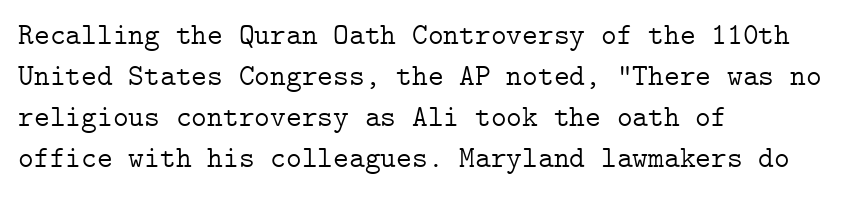
The image shows 30 px light serif type, upright; set left-aligned, normal line spacing (1.37x), normal letter spacing, not underlined; low stroke contrast and a medium x-height.
